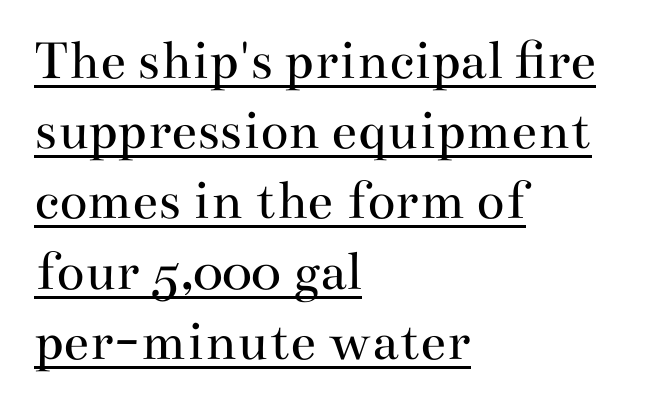
Q: Is the text bold? A: No.
Q: Is the text italic (slanted)? A: No, it is upright.
Q: Is the typeface a serif or a sans-serif typeface? A: Serif.
Q: Is the text underlined? A: Yes.
Q: How is the paragraph aligned? A: Left-aligned.
Q: Is the spacing between letters normal or unusually wide? A: Normal.
Q: Width (condensed, normal, or wide)? A: Wide.
Q: Stroke contrast? A: Medium.
Q: x-height? A: Small.
Q: Monospaced? A: No.
